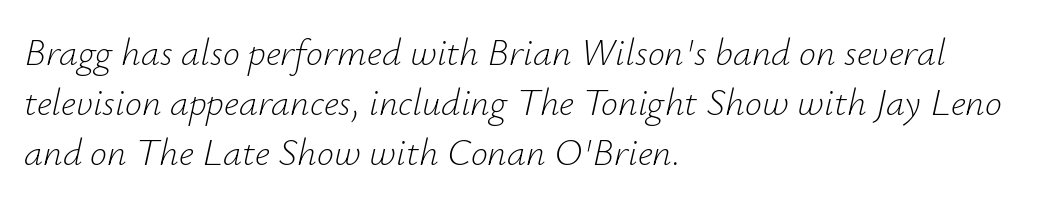
This sample has the flowing, uneven cadence of proportional lettering. Caption: face not bold, strokes unweighted. Teacher's note: observe the even left margin — that is flush-left alignment. Honestly, there is no underline to notice here at all. These lines sit exactly where default settings would place them.
